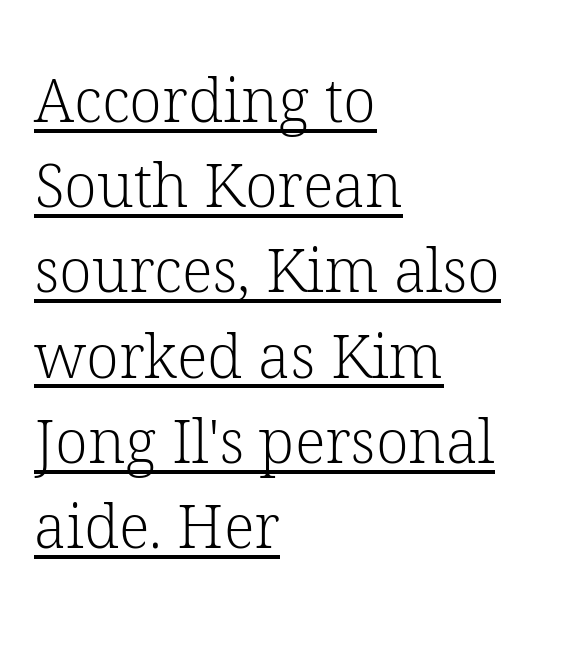
Q: Is the text bold? A: No.
Q: Is the text italic (slanted)? A: No, it is upright.
Q: Is the typeface a serif or a sans-serif typeface? A: Serif.
Q: Is the text underlined? A: Yes.
Q: How is the paragraph aligned? A: Left-aligned.
Q: Is the spacing between letters normal or unusually wide? A: Normal.
Q: Is the spacing between lines tight, normal or loose? A: Normal.
Q: Width (condensed, normal, or wide)? A: Normal.
Q: Stroke contrast? A: Low.
Q: x-height? A: Medium.
Q: Monospaced? A: No.
